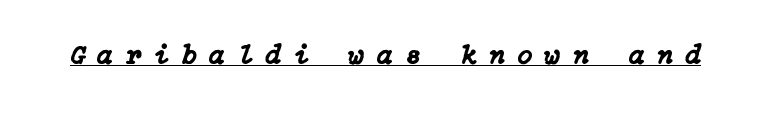
The image shows 27 px text type, italic (leaning right); set unusually wide letter spacing (+0.49 em), underlined.
